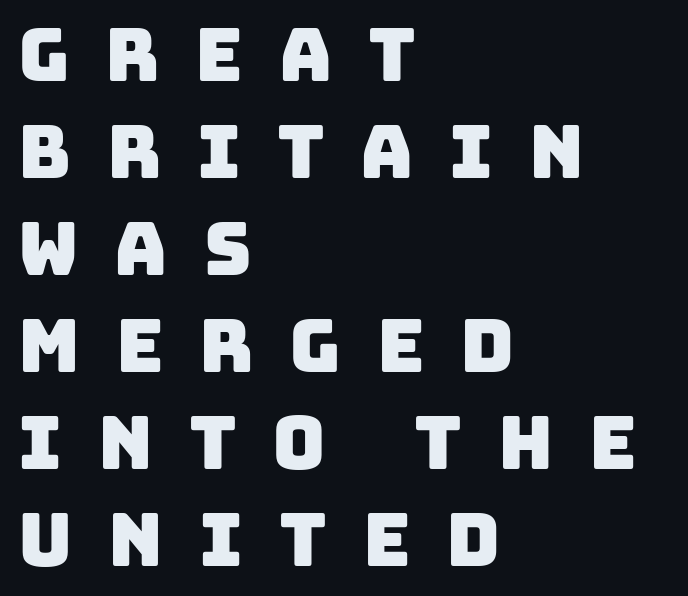
The image shows 73 px sans-serif type; set left-aligned, normal line spacing (1.33x), unusually wide letter spacing (+0.49 em), not underlined; low stroke contrast and a large x-height.
